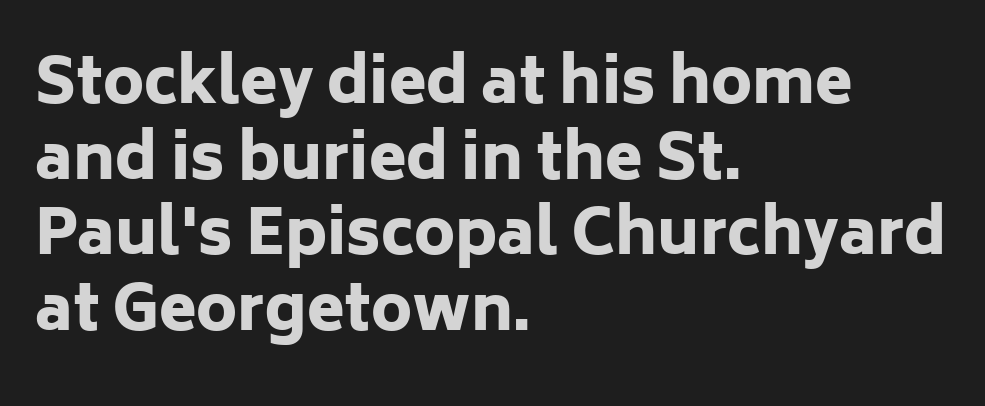
The image shows 61 px heavy sans-serif type, upright; set left-aligned, line spacing 1.24x, normal letter spacing, not underlined; low stroke contrast and a medium x-height.
